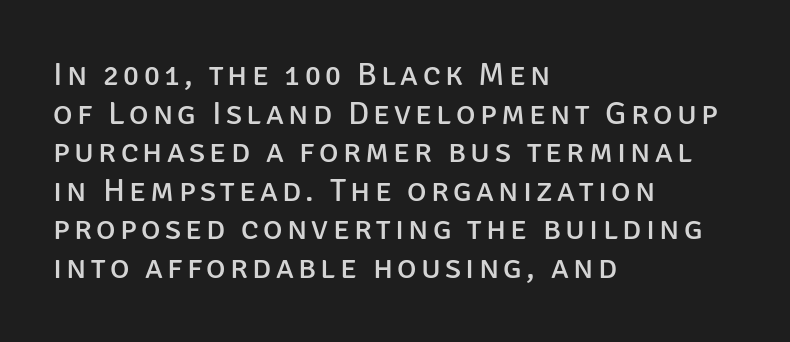
These lines stack with their left ends in a neat column. The characters are drawn with everyday or finer stroke widths. Ascenders rise straight up at ninety degrees. Note the varied advance widths — an 'i' is clearly narrower than an 'm'.
